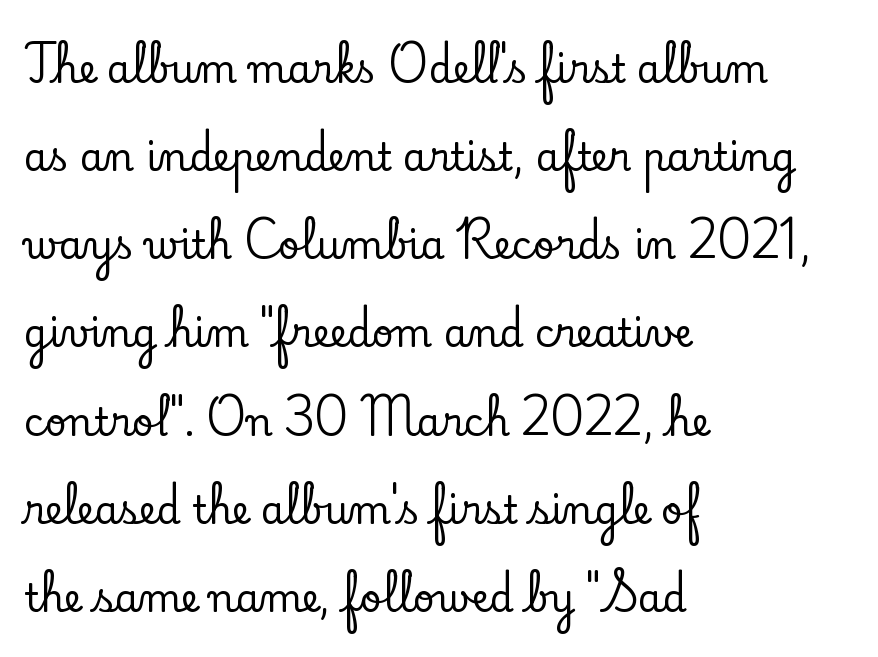
Q: Is the text italic (slanted)? A: No, it is upright.
Q: Is the typeface a serif or a sans-serif typeface? A: Serif.
Q: Is the text underlined? A: No.
Q: How is the paragraph aligned? A: Left-aligned.
Q: Is the spacing between letters normal or unusually wide? A: Normal.
Q: Is the spacing between lines tight, normal or loose? A: Loose.
Q: Width (condensed, normal, or wide)? A: Normal.
Q: Stroke contrast? A: Low.
Q: x-height? A: Small.
Q: Monospaced? A: No.
